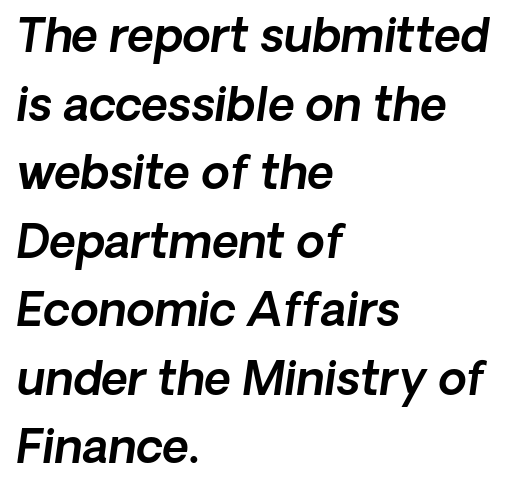
Q: Is the typeface a serif or a sans-serif typeface? A: Sans-serif.
Q: Is the text underlined? A: No.
Q: How is the paragraph aligned? A: Left-aligned.
Q: Is the spacing between letters normal or unusually wide? A: Normal.
Q: Is the spacing between lines tight, normal or loose? A: Normal.
Q: Width (condensed, normal, or wide)? A: Normal.
Q: x-height? A: Medium.
Q: Monospaced? A: No.
